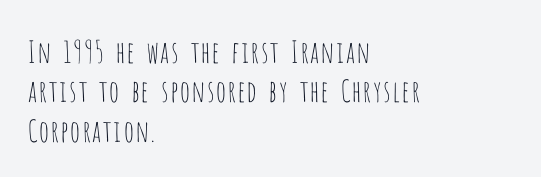
The image shows 30 px thin, condensed sans-serif type, upright; set left-aligned, normal line spacing (1.31x), normal letter spacing, not underlined; low stroke contrast and a large x-height.
